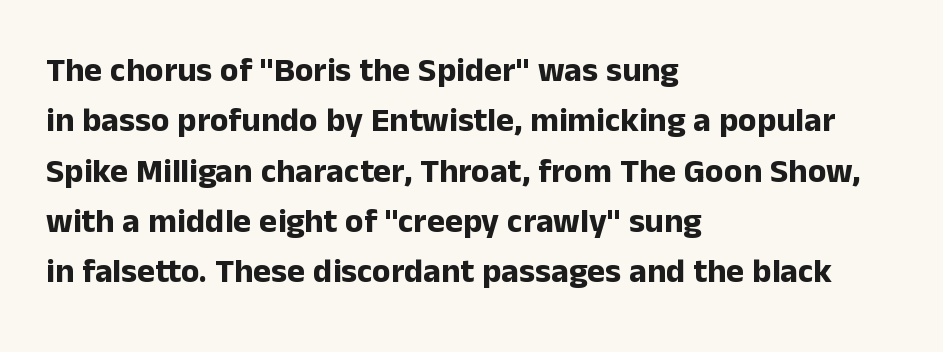
Rendered with straight, roman letterforms. How heavy is the stroke? Heavy — this is a bold. These lines keep a tight, regular rhythm from letter to letter. Which margin do the lines hug? The left one — the right edge is uneven.
